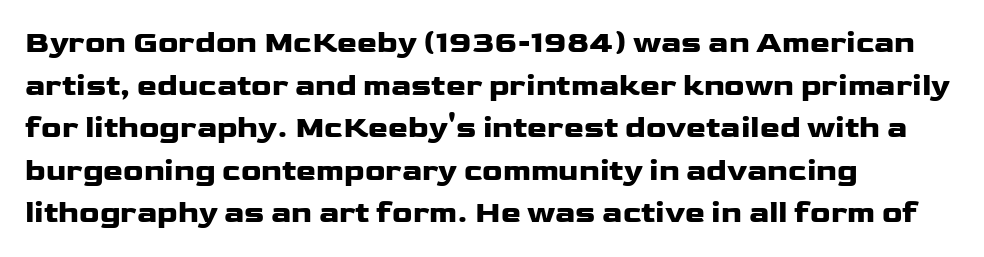
Q: Is the text bold? A: Yes.
Q: Is the text italic (slanted)? A: No, it is upright.
Q: Is the typeface a serif or a sans-serif typeface? A: Sans-serif.
Q: Is the text underlined? A: No.
Q: How is the paragraph aligned? A: Left-aligned.
Q: Is the spacing between letters normal or unusually wide? A: Normal.
Q: Is the spacing between lines tight, normal or loose? A: Normal.
Q: Width (condensed, normal, or wide)? A: Wide.
Q: Stroke contrast? A: Low.
Q: x-height? A: Medium.
Q: Monospaced? A: No.
